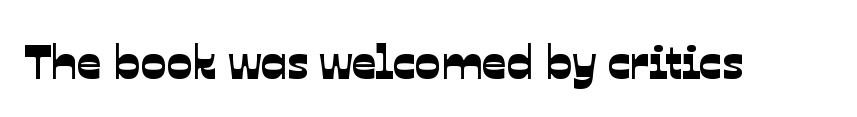
Q: Is the typeface a serif or a sans-serif typeface? A: Sans-serif.
Q: Is the text underlined? A: No.
Q: Is the spacing between letters normal or unusually wide? A: Normal.
Q: Width (condensed, normal, or wide)? A: Normal.
Q: Stroke contrast? A: Low.
Q: x-height? A: Medium.
Q: Monospaced? A: No.
